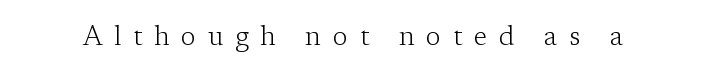
{"italic": "no", "bold": "no", "underline": "no", "letter_spacing": "wide", "letter_spacing_em": 0.44, "glyph_px": 27}
